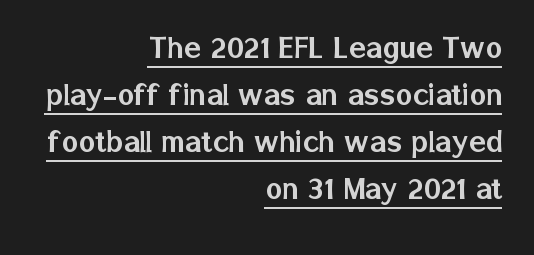
The image shows 35 px sans-serif type, upright; set right-aligned, normal line spacing (1.34x), normal letter spacing, underlined; low stroke contrast and a medium x-height.
